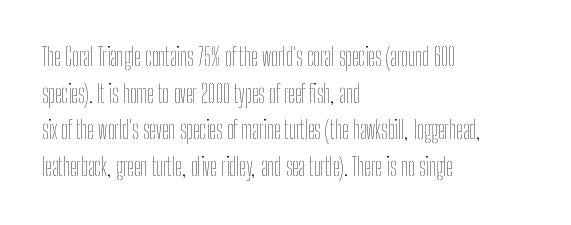
The image shows 24 px text type, upright; set left-aligned, normal line spacing (1.53x), normal letter spacing, not underlined.
